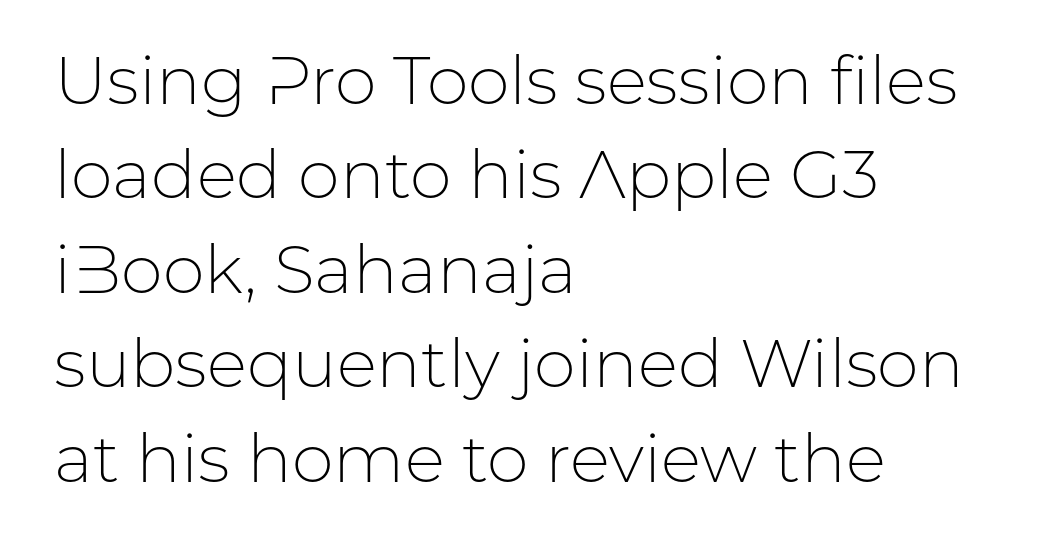
The image shows 67 px light sans-serif type, upright; set left-aligned, normal line spacing (1.41x), normal letter spacing, not underlined; low stroke contrast and a medium x-height.
